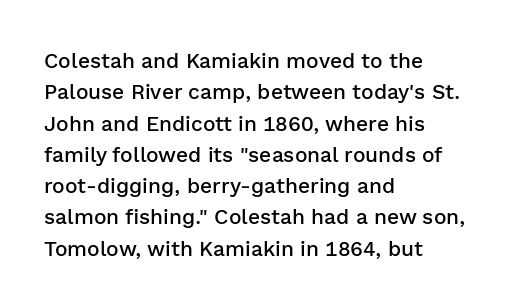
{"italic": "no", "bold": "semi", "underline": "no", "align": "left", "line_spacing": "normal", "line_spacing_ratio": 1.49, "letter_spacing": "normal", "letter_spacing_em": 0.0, "glyph_px": 21}
